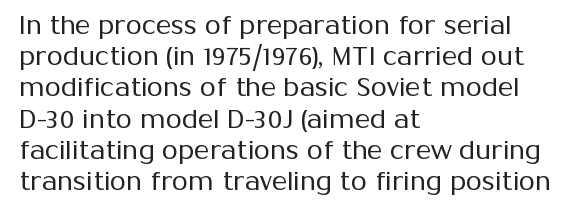
{"italic": "no", "bold": "no", "underline": "no", "align": "left", "line_spacing_ratio": 1.2, "letter_spacing": "normal", "letter_spacing_em": 0.0, "glyph_px": 26}
